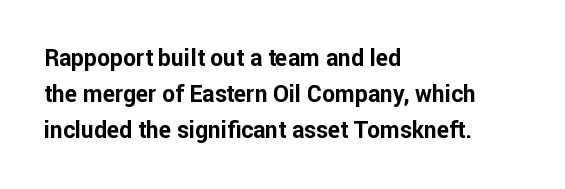
{"italic": "no", "bold": "yes", "underline": "no", "align": "left", "line_spacing": "normal", "line_spacing_ratio": 1.57, "letter_spacing": "normal", "letter_spacing_em": 0.0, "glyph_px": 23}
